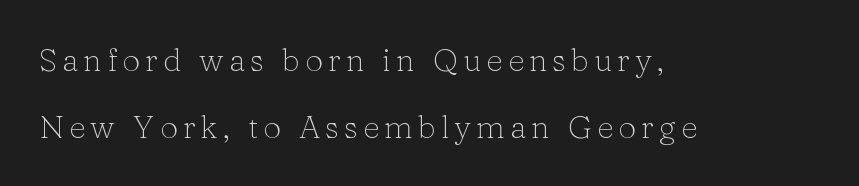
Q: Is the text bold? A: No.
Q: Is the text italic (slanted)? A: No, it is upright.
Q: Is the typeface a serif or a sans-serif typeface? A: Serif.
Q: Is the text underlined? A: No.
Q: How is the paragraph aligned? A: Left-aligned.
Q: Is the spacing between lines tight, normal or loose? A: Loose.
Q: Width (condensed, normal, or wide)? A: Normal.
Q: Stroke contrast? A: Low.
Q: x-height? A: Medium.
Q: Monospaced? A: No.
